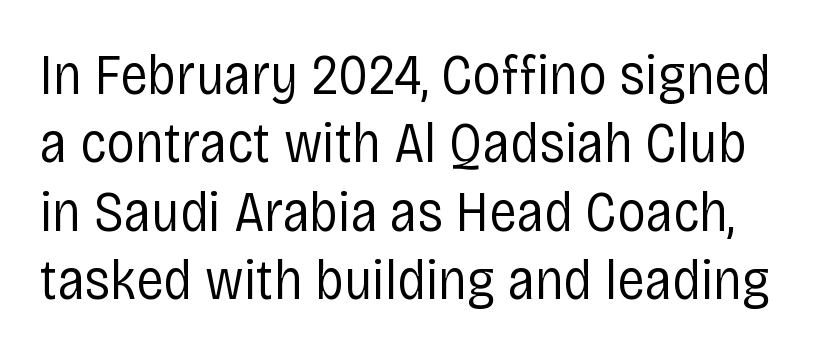
The strokes are not fattened; the text isn't bold. Check under the words: just untouched page. This rendering leaves character spacing at its baseline value. Does the type have serifs? No, each stem ends abruptly.
